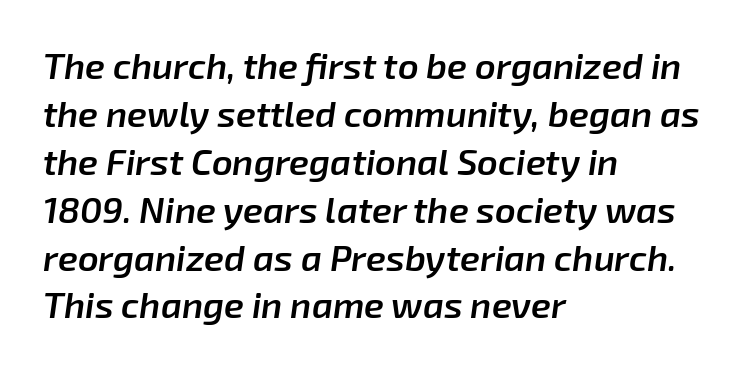
Q: Is the text bold? A: Semi-bold.
Q: Is the text italic (slanted)? A: Yes, it leans right by about 8 degrees.
Q: Is the text underlined? A: No.
Q: How is the paragraph aligned? A: Left-aligned.
Q: Is the spacing between letters normal or unusually wide? A: Normal.
Q: Is the spacing between lines tight, normal or loose? A: Normal.
Q: Width (condensed, normal, or wide)? A: Normal.
Q: Stroke contrast? A: Low.
Q: x-height? A: Medium.
Q: Monospaced? A: No.
